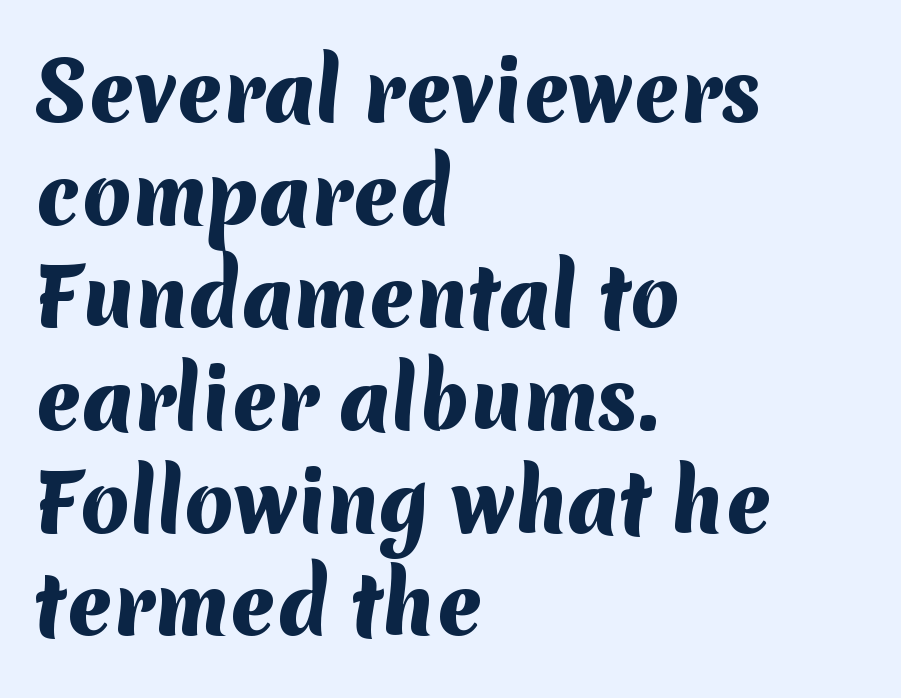
Q: Is the text bold? A: Yes.
Q: Is the typeface a serif or a sans-serif typeface? A: Sans-serif.
Q: Is the text underlined? A: No.
Q: How is the paragraph aligned? A: Left-aligned.
Q: Is the spacing between letters normal or unusually wide? A: Normal.
Q: Is the spacing between lines tight, normal or loose? A: Normal.
Q: Width (condensed, normal, or wide)? A: Normal.
Q: Stroke contrast? A: Medium.
Q: x-height? A: Medium.
Q: Monospaced? A: No.
